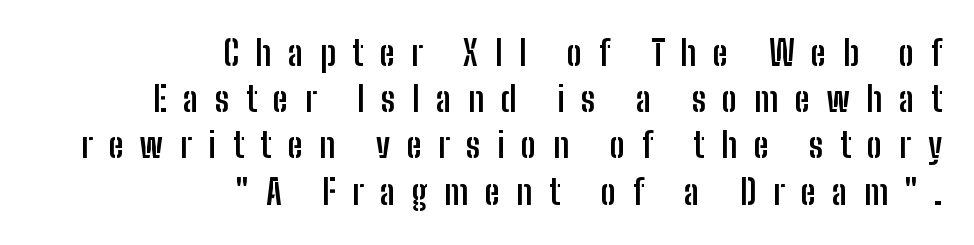
The glyphs in this specimen are sans serif. Reading down the block, your eye finds every line finishing at a fixed right position. Descender tails drop into unmarked territory. The glyphs have the mass of a bold cut. Short note: letters widely spaced.
